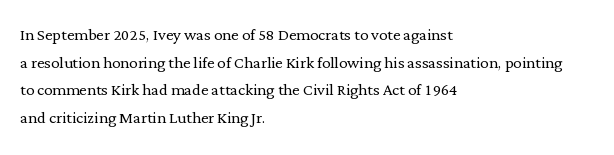
{"italic": "no", "bold": "no", "underline": "no", "align": "left", "line_spacing": "normal", "line_spacing_ratio": 1.32, "letter_spacing": "normal", "letter_spacing_em": 0.0, "glyph_px": 21}
